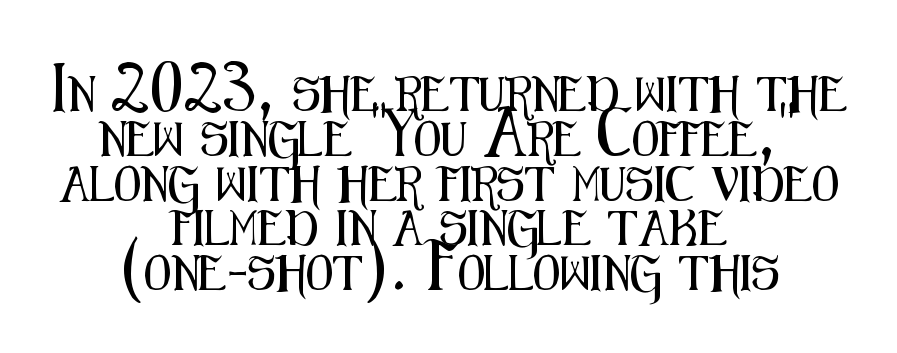
{"italic": "no", "width": "condensed", "stroke_contrast": "medium", "x_height": "medium", "monospaced": "no", "underline": "no", "align": "center", "line_spacing": "normal", "line_spacing_ratio": 1.28, "letter_spacing": "normal", "letter_spacing_em": 0.0, "glyph_px": 35}
